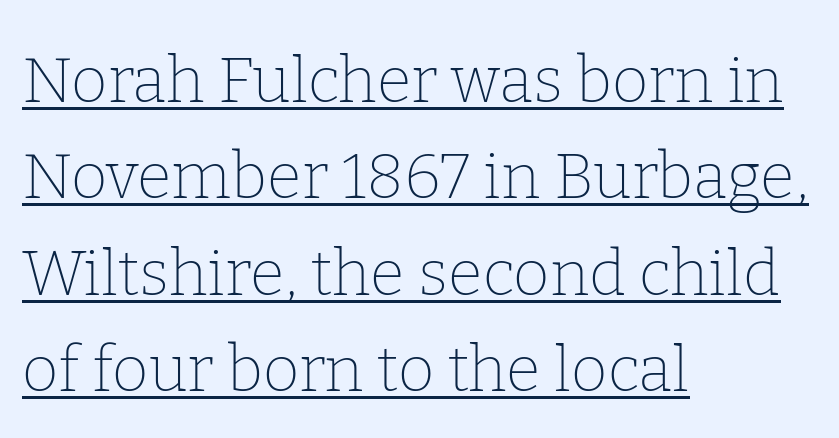
The image shows 63 px thin serif type, upright; set left-aligned, normal line spacing (1.53x), normal letter spacing, underlined; low stroke contrast and a medium x-height.
